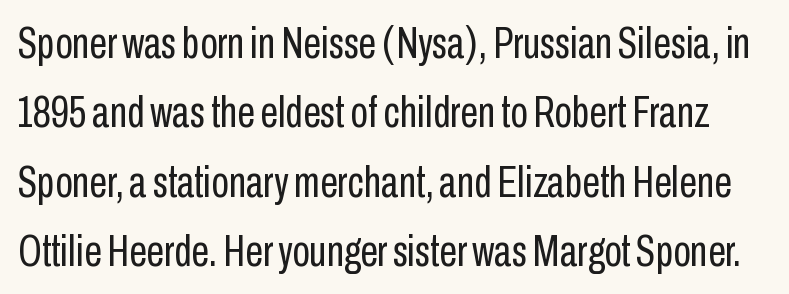
Q: Is the text bold? A: No.
Q: Is the text italic (slanted)? A: No, it is upright.
Q: Is the typeface a serif or a sans-serif typeface? A: Sans-serif.
Q: Is the text underlined? A: No.
Q: Is the spacing between letters normal or unusually wide? A: Normal.
Q: Is the spacing between lines tight, normal or loose? A: Normal.
Q: Width (condensed, normal, or wide)? A: Condensed.
Q: Stroke contrast? A: Low.
Q: x-height? A: Medium.
Q: Monospaced? A: No.
